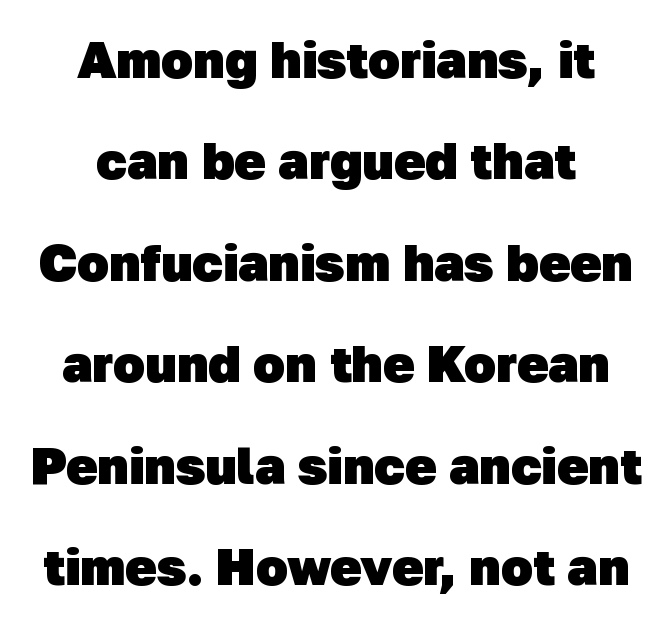
Q: Is the text bold? A: Yes.
Q: Is the typeface a serif or a sans-serif typeface? A: Sans-serif.
Q: Is the text underlined? A: No.
Q: How is the paragraph aligned? A: Centered.
Q: Is the spacing between letters normal or unusually wide? A: Normal.
Q: Is the spacing between lines tight, normal or loose? A: Loose.
Q: Width (condensed, normal, or wide)? A: Normal.
Q: Stroke contrast? A: Low.
Q: x-height? A: Medium.
Q: Monospaced? A: No.
